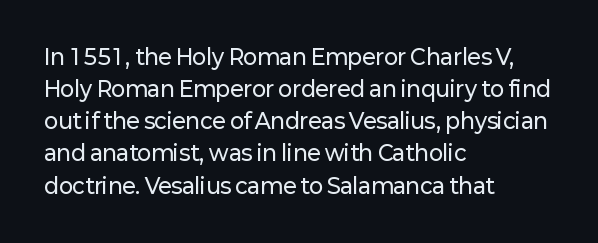
{"italic": "no", "underline": "no", "align": "left", "line_spacing": "normal", "line_spacing_ratio": 1.53, "letter_spacing": "normal", "letter_spacing_em": 0.0, "glyph_px": 21}
